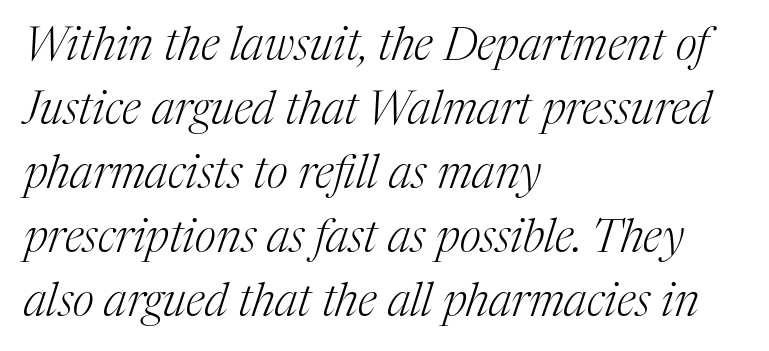
{"serif": "yes", "italic": "yes", "lean": "right", "slant_degrees": 17, "bold": "no", "weight": "light", "width": "normal", "stroke_contrast": "medium", "x_height": "medium", "monospaced": "no", "underline": "no", "align": "left", "line_spacing": "normal", "line_spacing_ratio": 1.39, "letter_spacing": "normal", "letter_spacing_em": 0.0, "glyph_px": 46}
